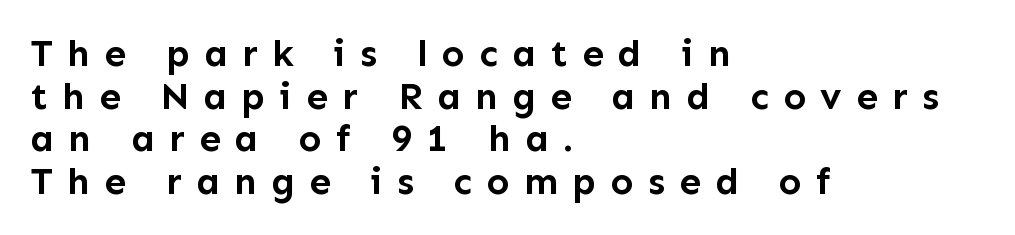
Q: Is the text bold? A: Yes.
Q: Is the text italic (slanted)? A: No, it is upright.
Q: Is the typeface a serif or a sans-serif typeface? A: Sans-serif.
Q: Is the text underlined? A: No.
Q: How is the paragraph aligned? A: Left-aligned.
Q: Is the spacing between letters normal or unusually wide? A: Unusually wide.
Q: Is the spacing between lines tight, normal or loose? A: Tight.
Q: Width (condensed, normal, or wide)? A: Normal.
Q: Stroke contrast? A: Low.
Q: x-height? A: Medium.
Q: Monospaced? A: No.
